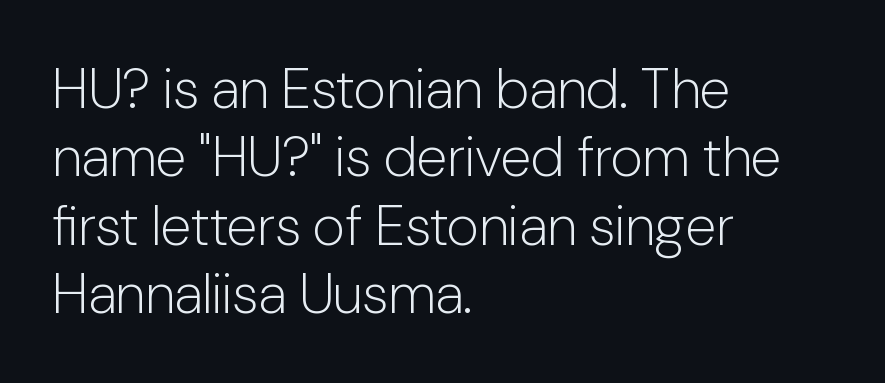
The image shows 56 px light sans-serif type, upright; set left-aligned, line spacing 1.22x, normal letter spacing, not underlined; low stroke contrast and a medium x-height.
